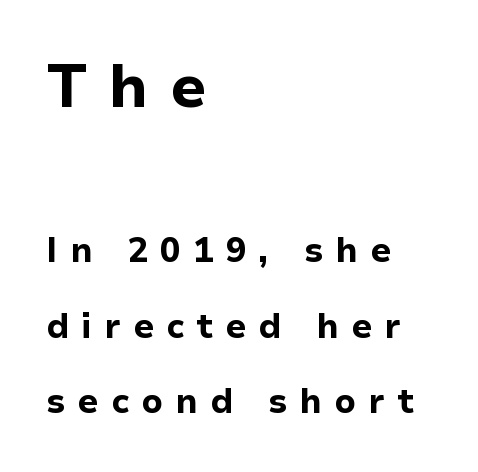
{"serif": "no", "italic": "no", "bold": "yes", "weight": "bold", "width": "normal", "stroke_contrast": "low", "x_height": "medium", "monospaced": "no", "underline": "no", "align": "left", "line_spacing": "loose", "line_spacing_ratio": 2.22, "letter_spacing": "wide", "letter_spacing_em": 0.36, "larger_block": "first", "size_ratio": 1.76, "glyph_px": 60}
